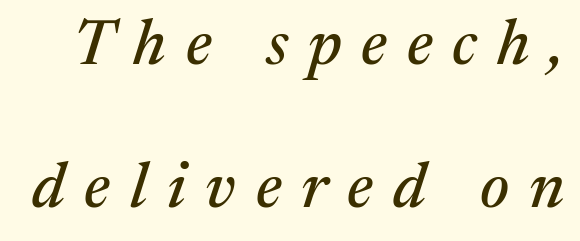
Q: Is the text italic (slanted)? A: Yes, it leans right by about 17 degrees.
Q: Is the typeface a serif or a sans-serif typeface? A: Serif.
Q: Is the text underlined? A: No.
Q: Is the spacing between letters normal or unusually wide? A: Unusually wide.
Q: Is the spacing between lines tight, normal or loose? A: Loose.
Q: Width (condensed, normal, or wide)? A: Normal.
Q: Stroke contrast? A: Medium.
Q: x-height? A: Medium.
Q: Monospaced? A: No.
